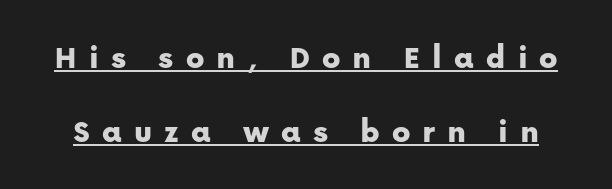
{"serif": "no", "italic": "no", "width": "normal", "stroke_contrast": "low", "x_height": "medium", "monospaced": "no", "underline": "yes", "line_spacing": "loose", "line_spacing_ratio": 2.18, "letter_spacing": "wide", "letter_spacing_em": 0.35, "glyph_px": 34}
